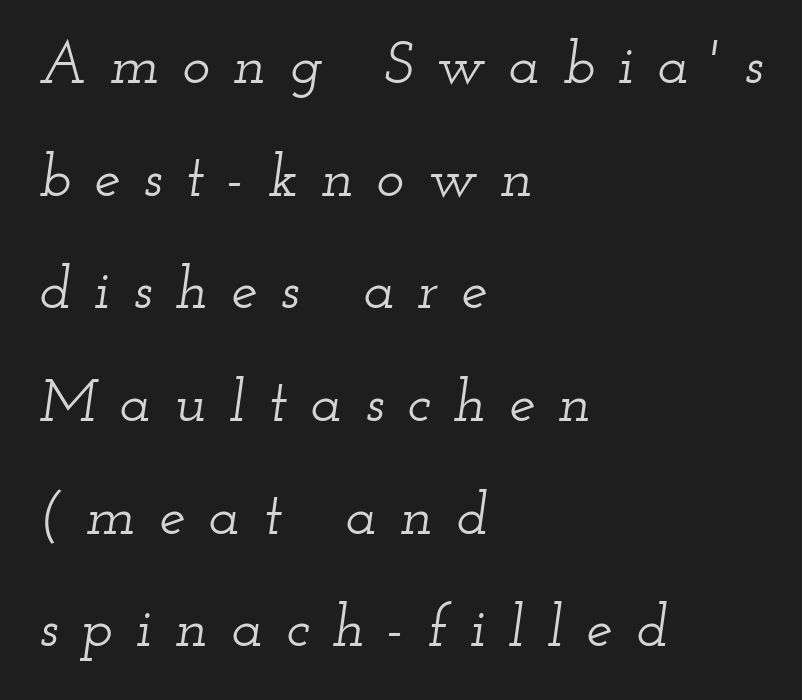
{"serif": "yes", "italic": "yes", "lean": "right", "slant_degrees": 12, "width": "wide", "stroke_contrast": "low", "x_height": "small", "monospaced": "no", "underline": "no", "align": "left", "line_spacing": "loose", "line_spacing_ratio": 1.91, "letter_spacing": "wide", "letter_spacing_em": 0.39, "glyph_px": 59}
